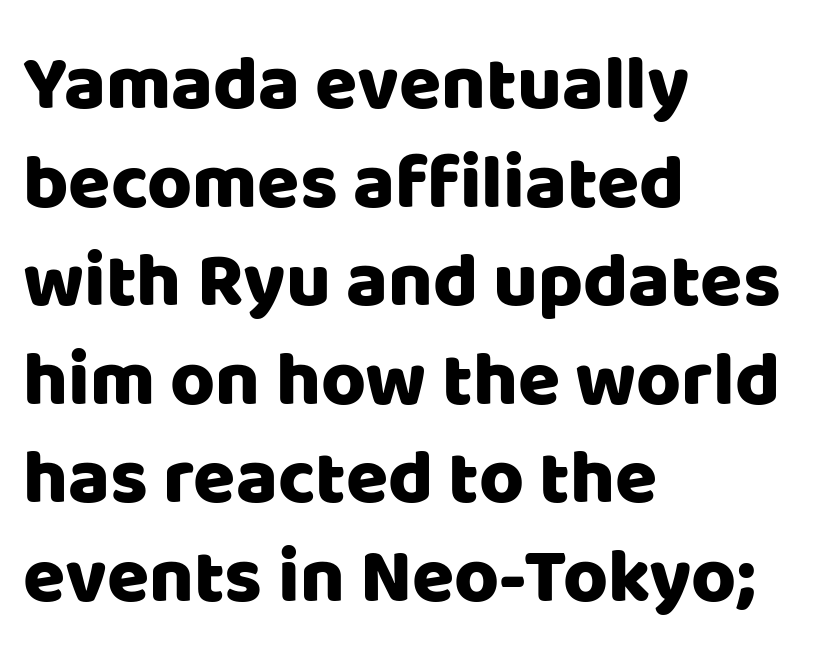
Q: Is the text italic (slanted)? A: No, it is upright.
Q: Is the typeface a serif or a sans-serif typeface? A: Sans-serif.
Q: Is the text underlined? A: No.
Q: How is the paragraph aligned? A: Left-aligned.
Q: Is the spacing between letters normal or unusually wide? A: Normal.
Q: Is the spacing between lines tight, normal or loose? A: Normal.
Q: Width (condensed, normal, or wide)? A: Normal.
Q: Stroke contrast? A: Low.
Q: x-height? A: Large.
Q: Monospaced? A: No.
